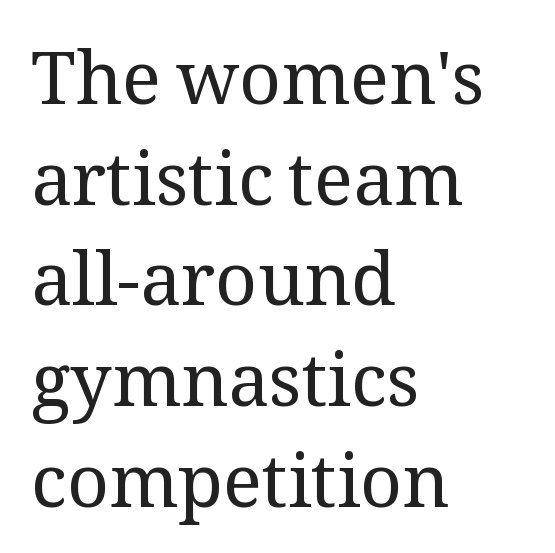
{"serif": "yes", "italic": "no", "bold": "no", "weight": "regular", "width": "normal", "stroke_contrast": "medium", "x_height": "medium", "monospaced": "no", "underline": "no", "align": "left", "line_spacing": "normal", "line_spacing_ratio": 1.38, "letter_spacing": "normal", "letter_spacing_em": 0.0, "glyph_px": 73}
